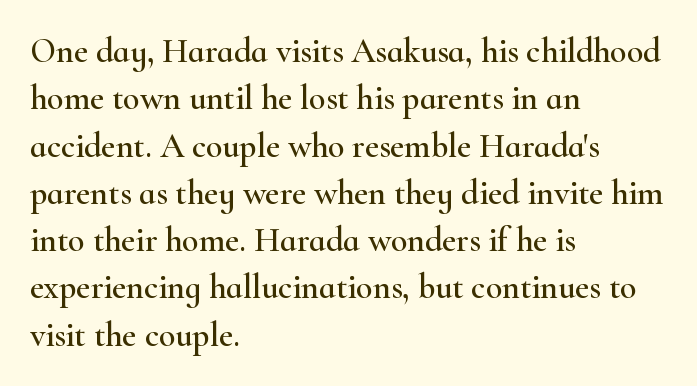
{"serif": "yes", "italic": "no", "width": "wide", "stroke_contrast": "high", "x_height": "small", "monospaced": "no", "underline": "no", "align": "left", "line_spacing": "normal", "line_spacing_ratio": 1.39, "letter_spacing": "normal", "letter_spacing_em": 0.0, "glyph_px": 34}
